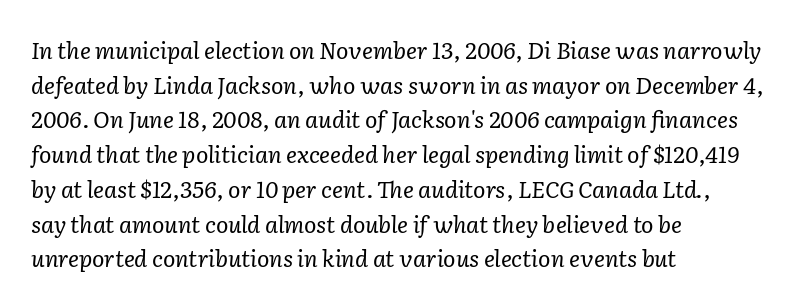
How are the letters spaced? Ordinarily, with no added tracking. Anything drawn beneath the words? Only blank space. Casual observation: everything's shoved over to the left. Stems and bowls with no extra thickness — not bold. The lettering tilts uniformly, giving the passage an italic look. Honestly, the row spacing looks completely unremarkable.
